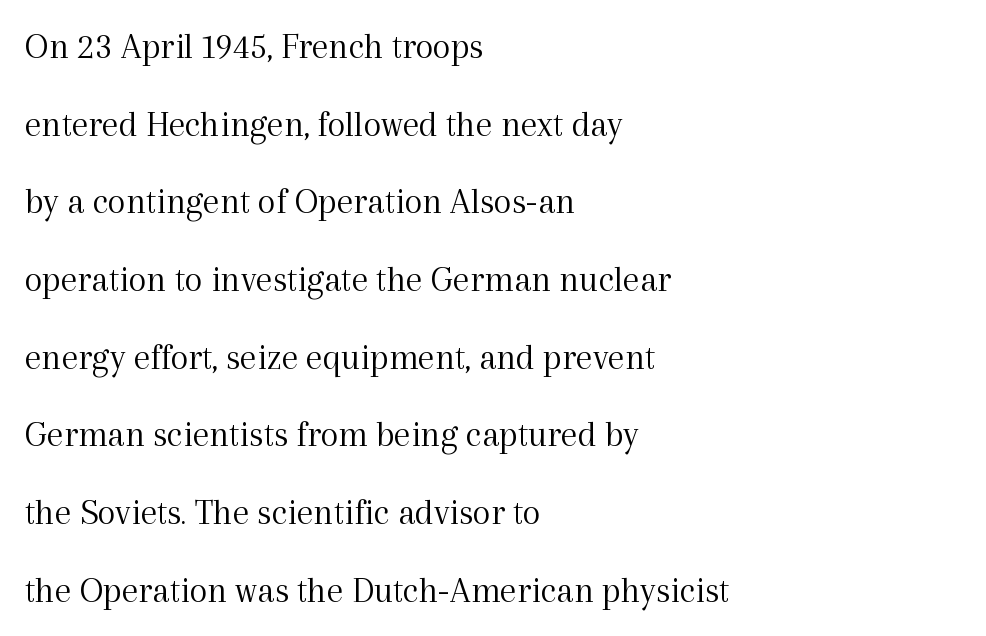
The image shows 37 px light serif type, upright; set left-aligned, loose line spacing (2.1x), normal letter spacing, not underlined; a medium x-height.
